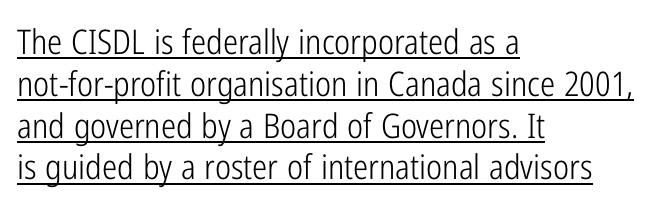
{"serif": "no", "italic": "no", "bold": "no", "weight": "light", "width": "condensed", "stroke_contrast": "low", "x_height": "medium", "monospaced": "no", "underline": "yes", "align": "left", "line_spacing_ratio": 1.23, "letter_spacing": "normal", "letter_spacing_em": 0.0, "glyph_px": 34}
